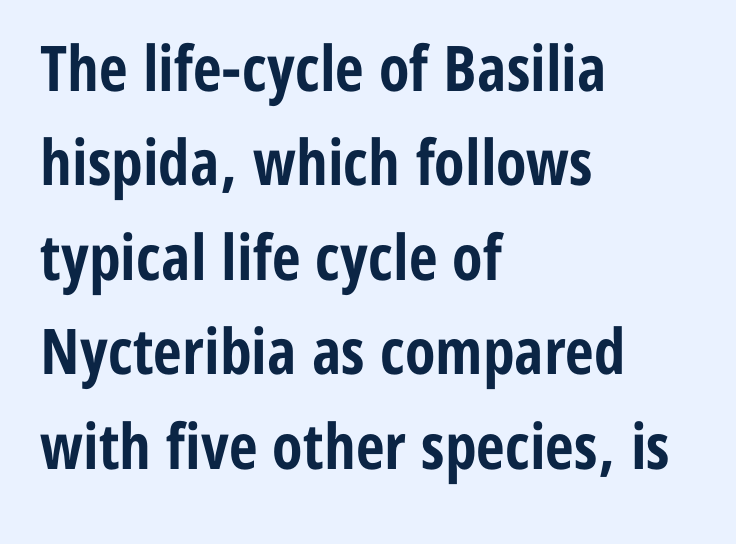
The image shows 63 px bold, condensed sans-serif type, upright; set left-aligned, normal line spacing (1.5x), normal letter spacing, not underlined; low stroke contrast and a medium x-height.
